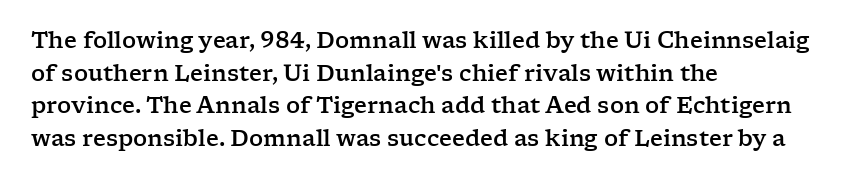
The string is rendered with underlining switched off. Successive baselines arrive at the customary interval. The paragraph shown leans on its left margin. Do the letters lean? They stand straight. The passage shown has conventional tracking throughout.
